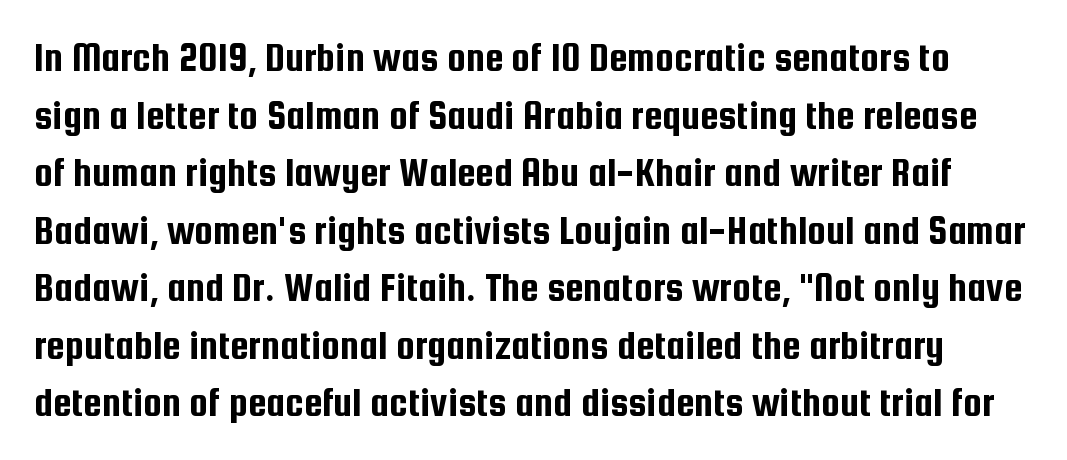
In terms of leading, this rendering sits right in the middle. The letters sit at their default tracking, neither squeezed nor spread. You could not count columns in this text — the font is proportionally spaced. To sum up the face: it is a sans, with no serifs.
